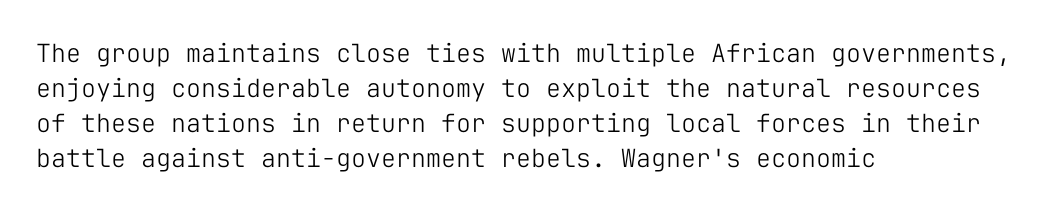
Nobody drew a line under any word here. The passage is arranged the way most books set body copy — flush left. Is the stroke heavy? The answer is a plain regular-or-lighter. Nobody touched the tracking dial on this one. A roman cut, with each character standing at attention. The space between consecutive lines is moderate.
